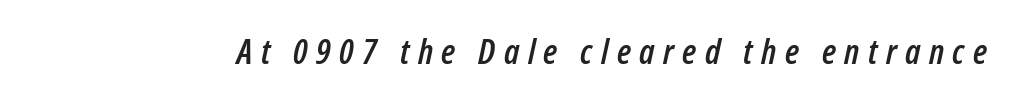
The letters are slanted; this is an italic face. Each letter keeps its own natural width here, so spacing adapts to shape. Bare-footed words on every line. The passage shown has open, widely tracked lettering throughout.
